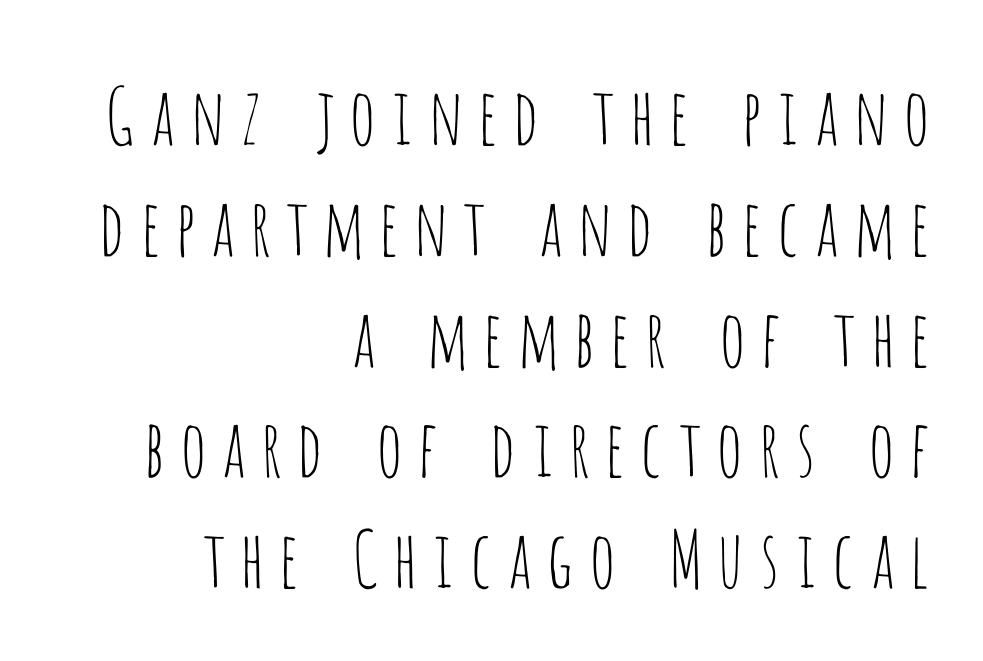
Q: Is the text bold? A: No.
Q: Is the text italic (slanted)? A: No, it is upright.
Q: Is the typeface a serif or a sans-serif typeface? A: Sans-serif.
Q: Is the text underlined? A: No.
Q: How is the paragraph aligned? A: Right-aligned.
Q: Is the spacing between lines tight, normal or loose? A: Normal.
Q: Width (condensed, normal, or wide)? A: Condensed.
Q: Stroke contrast? A: Low.
Q: x-height? A: Large.
Q: Monospaced? A: No.
